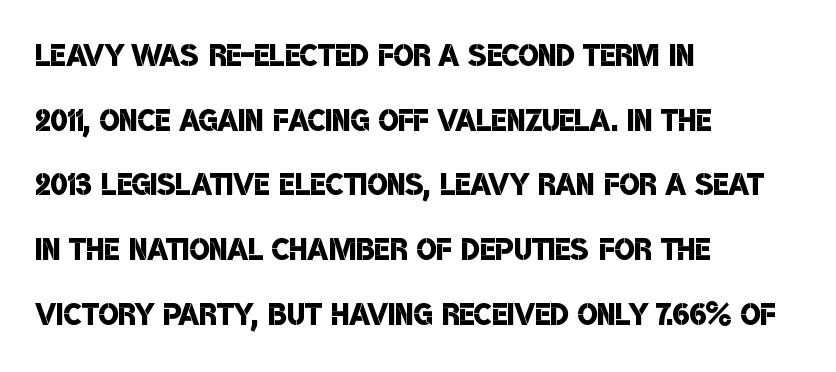
Look at the bottom of the vertical strokes: they stop flat, with no serifs. This rendering leaves character spacing at its baseline value. Layout note: lines flush left. How heavy is the stroke? Medium-heavy — a semibold, shy of bold.
